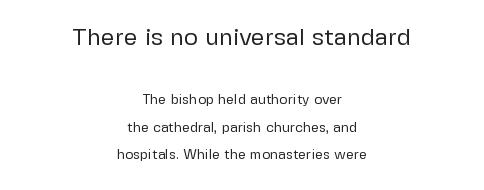
Q: Is the text bold? A: No.
Q: Is the text italic (slanted)? A: No, it is upright.
Q: Is the text underlined? A: No.
Q: How is the paragraph aligned? A: Centered.
Q: Is the spacing between letters normal or unusually wide? A: Normal.
Q: Is the spacing between lines tight, normal or loose? A: Loose.
Q: Which block of text is set in a larger size, the first (top) or the second (bottom)? A: The first (top) one.
